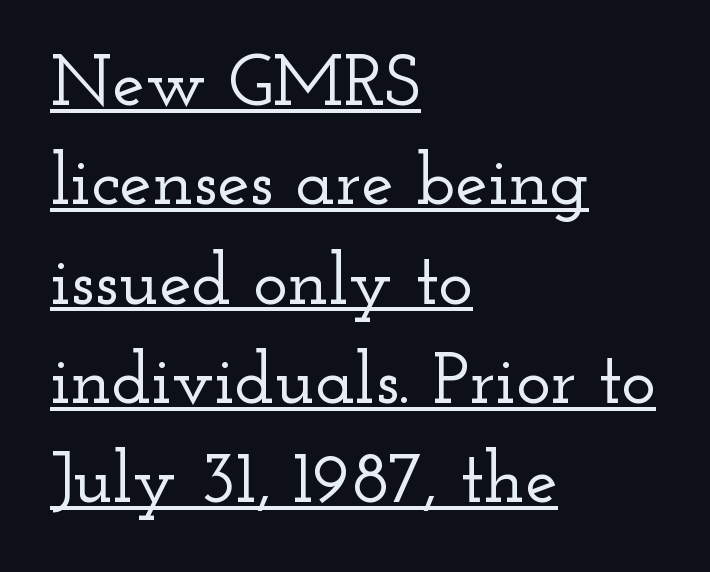
The typesetter has applied underlining to the passage shown. Ordinary non-slanted type is in use. The face used here is seriffed, in the tradition of book romans. The setting favours the left margin, as ordinary paragraphs usually do.
